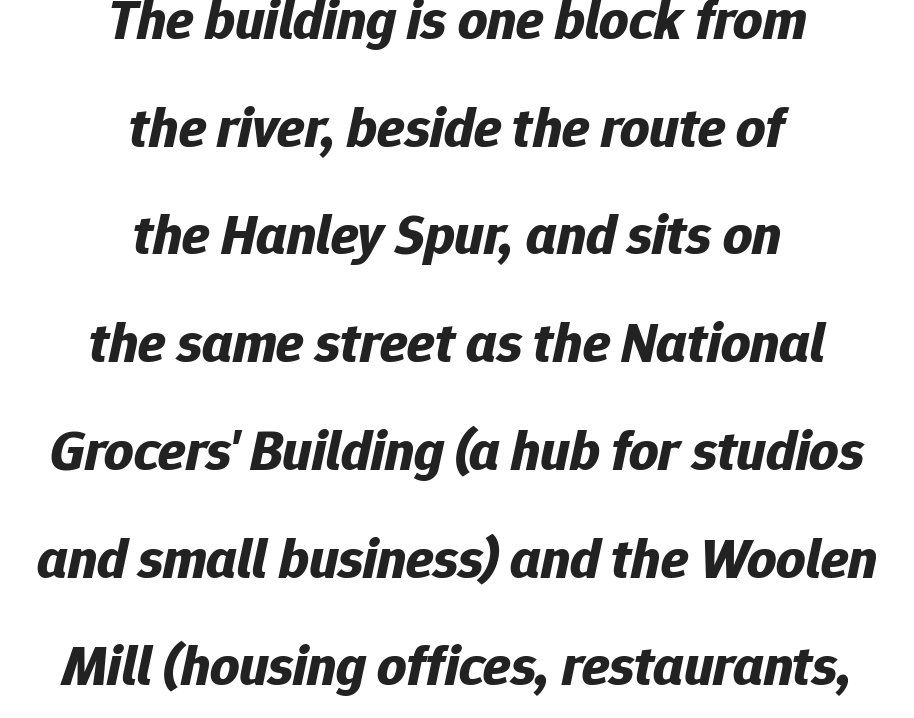
{"italic": "yes", "lean": "right", "slant_degrees": 12, "bold": "yes", "weight": "bold", "width": "normal", "stroke_contrast": "low", "x_height": "medium", "monospaced": "no", "underline": "no", "align": "center", "line_spacing_ratio": 1.89, "letter_spacing": "normal", "letter_spacing_em": 0.0, "glyph_px": 57}
